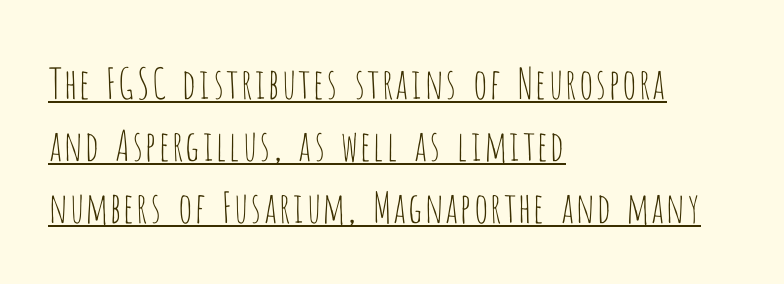
{"serif": "no", "italic": "no", "bold": "no", "weight": "thin", "width": "condensed", "stroke_contrast": "low", "x_height": "large", "monospaced": "no", "underline": "yes", "align": "left", "line_spacing": "normal", "line_spacing_ratio": 1.48, "letter_spacing": "normal", "letter_spacing_em": 0.0, "glyph_px": 42}
